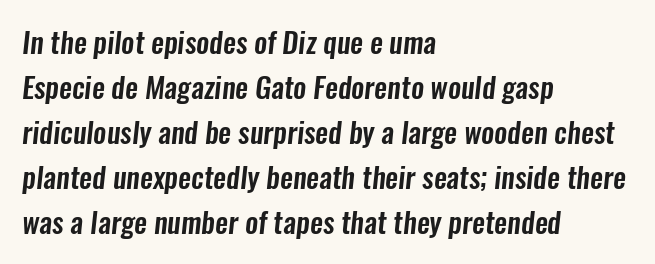
The image shows 29 px condensed sans-serif type; set left-aligned, normal line spacing (1.55x), normal letter spacing, not underlined; low stroke contrast and a medium x-height.
